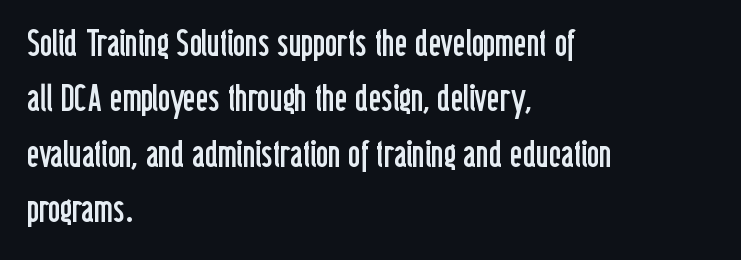
{"serif": "no", "italic": "no", "bold": "no", "weight": "regular", "width": "condensed", "stroke_contrast": "low", "x_height": "medium", "monospaced": "no", "underline": "no", "align": "left", "line_spacing": "normal", "line_spacing_ratio": 1.46, "letter_spacing": "normal", "letter_spacing_em": 0.0, "glyph_px": 38}
